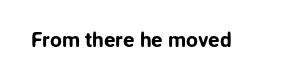
{"italic": "no", "underline": "no", "letter_spacing": "normal", "letter_spacing_em": 0.0, "glyph_px": 21}
